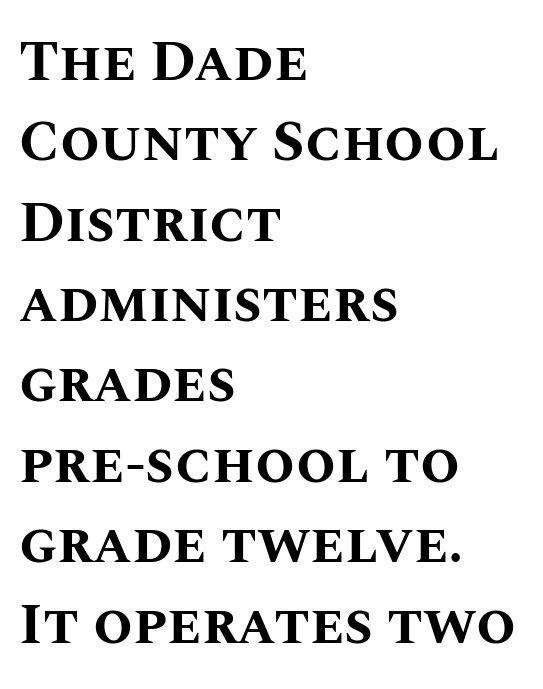
Whoever set this chose a conventional vertical rhythm. Spacing between characters is what you'd get straight out of the box. Emphasis by weight is at full strength: bold. Is the block centered? No — it sits flush against the left margin.
